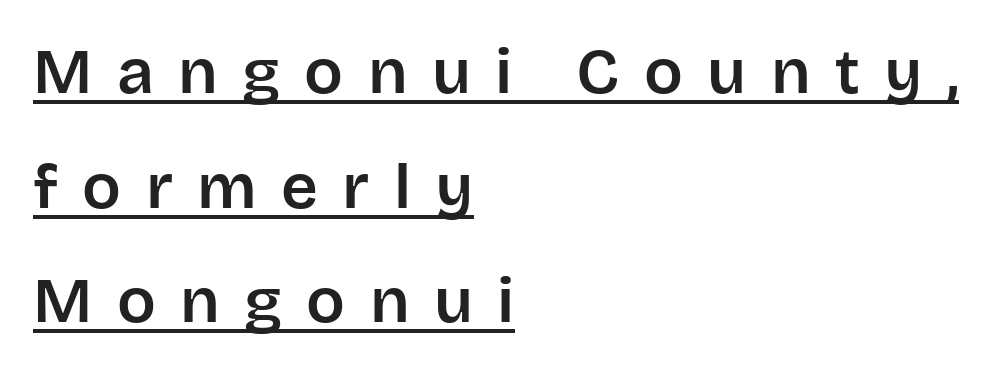
The image shows 64 px sans-serif type, upright; set left-aligned, line spacing 1.79x, unusually wide letter spacing (+0.38 em), underlined; low stroke contrast and a large x-height.
